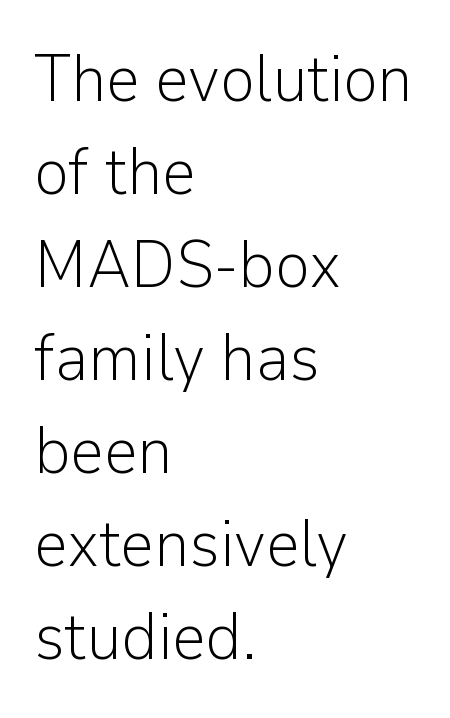
The rendering uses natural spacing where letterforms have individual widths. This rendering uses left alignment, leaving the right contour irregular. Nobody drew a line under any word here. If you measured baseline to baseline, you'd find a middling distance. Do the letters lean? They stand straight. Each stroke keeps to a modest, everyday thickness or less.
